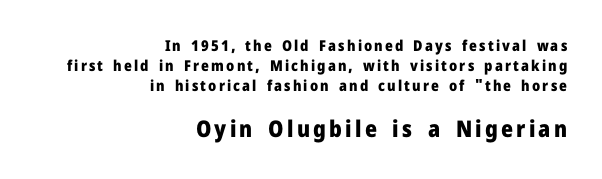
The image shows 23 px bold type, upright; set right-aligned, normal line spacing (1.32x), not underlined; the second (bottom) block is 1.53x larger.
